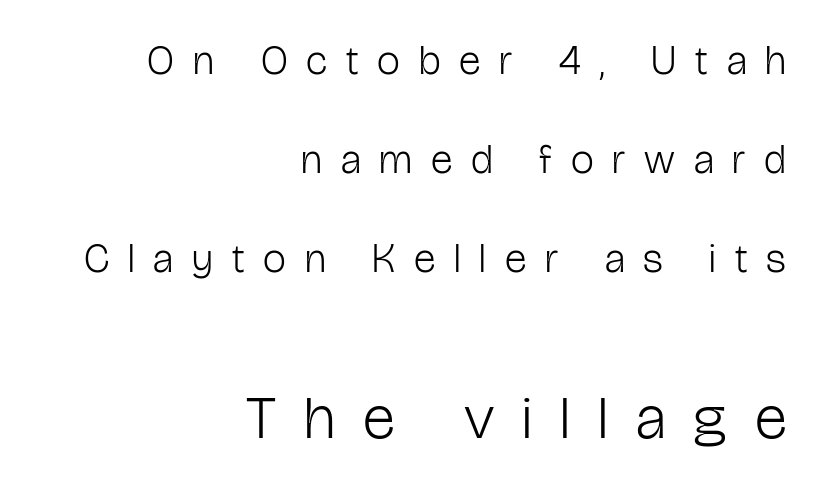
Q: Is the text bold? A: No.
Q: Is the text italic (slanted)? A: No, it is upright.
Q: Is the typeface a serif or a sans-serif typeface? A: Sans-serif.
Q: Is the text underlined? A: No.
Q: How is the paragraph aligned? A: Right-aligned.
Q: Is the spacing between letters normal or unusually wide? A: Unusually wide.
Q: Is the spacing between lines tight, normal or loose? A: Loose.
Q: Which block of text is set in a larger size, the first (top) or the second (bottom)? A: The second (bottom) one.
Q: Width (condensed, normal, or wide)? A: Condensed.
Q: Stroke contrast? A: Low.
Q: x-height? A: Medium.
Q: Monospaced? A: No.
